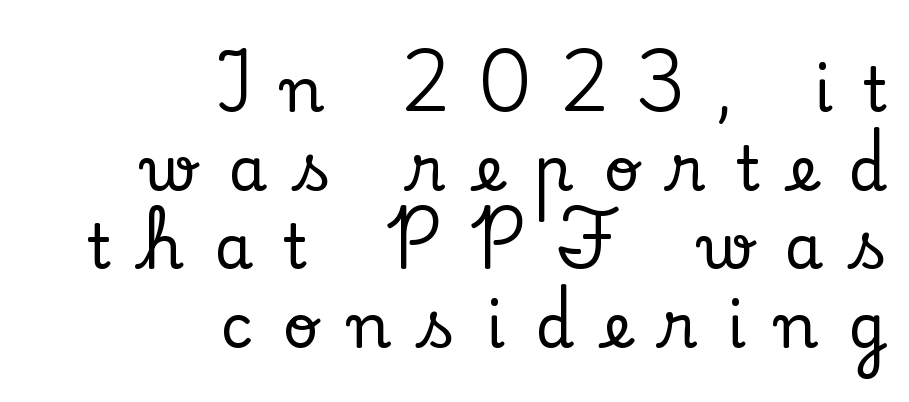
The letters advance in unequal steps, a hallmark of proportional type. Check under the words: just untouched page. Does the lettering tilt? It doesn't — this is upright. This sample uses a serif face.
